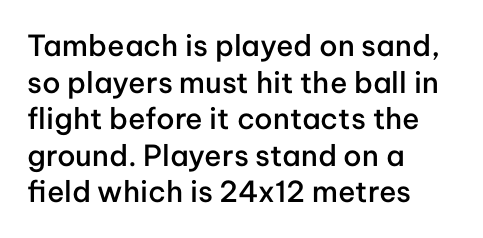
The image shows 29 px semibold sans-serif type, upright; set left-aligned, normal line spacing (1.26x), normal letter spacing, not underlined; low stroke contrast and a medium x-height.
